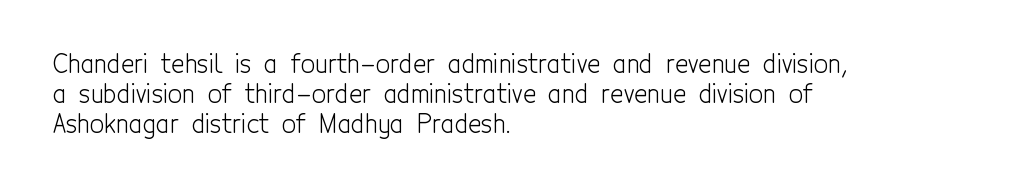
{"italic": "no", "bold": "no", "underline": "no", "align": "left", "line_spacing_ratio": 1.21, "letter_spacing": "normal", "letter_spacing_em": 0.0, "glyph_px": 25}
